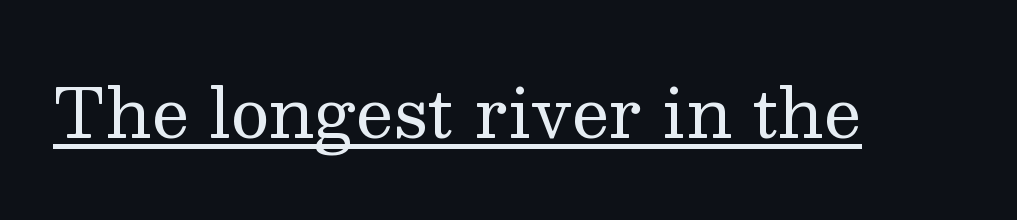
{"serif": "yes", "italic": "no", "bold": "no", "weight": "regular", "width": "normal", "stroke_contrast": "medium", "x_height": "medium", "monospaced": "no", "underline": "yes", "letter_spacing": "normal", "letter_spacing_em": 0.0, "glyph_px": 68}
